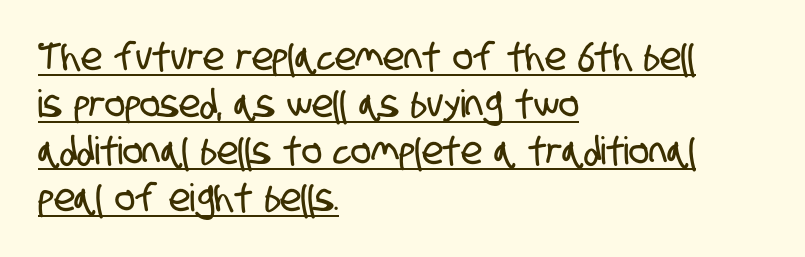
I'd call this a sans setting — the letters go barefoot. This sample has the flowing, uneven cadence of proportional lettering. Left-aligned paragraph, ragged on the right. Underline: present.
